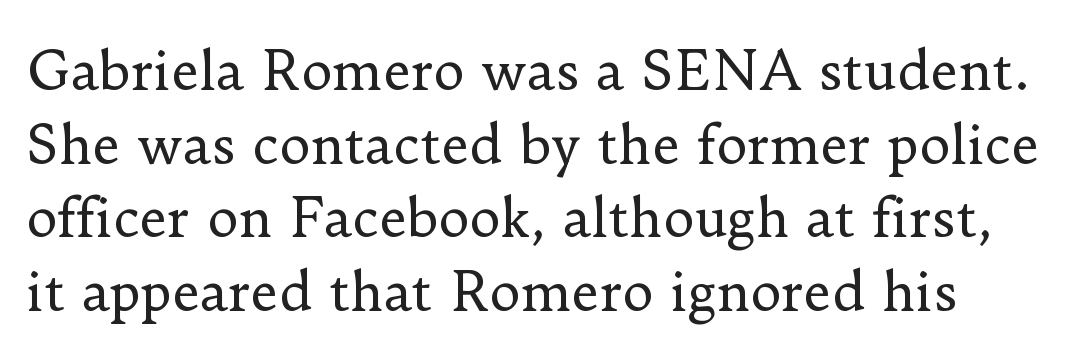
Weight: not bold — regular or lighter. Are there feet on the stems? There are — it's a serif. Horizontal bands of white between lines are of average thickness. You could not count columns in this text — the font is proportionally spaced.
